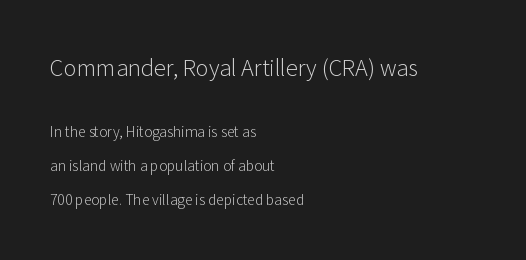
The image shows 22 px text type, upright; set left-aligned, loose line spacing (2.4x), normal letter spacing, not underlined; the first (top) block is 1.57x larger.
